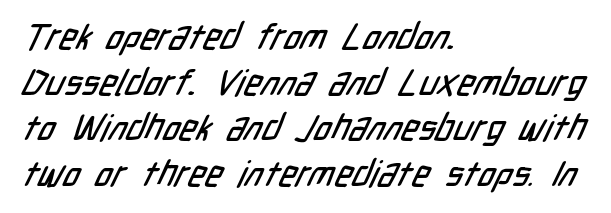
Q: Is the typeface a serif or a sans-serif typeface? A: Sans-serif.
Q: Is the text underlined? A: No.
Q: How is the paragraph aligned? A: Left-aligned.
Q: Is the spacing between letters normal or unusually wide? A: Normal.
Q: Is the spacing between lines tight, normal or loose? A: Normal.
Q: Width (condensed, normal, or wide)? A: Condensed.
Q: Stroke contrast? A: Low.
Q: x-height? A: Medium.
Q: Monospaced? A: No.
